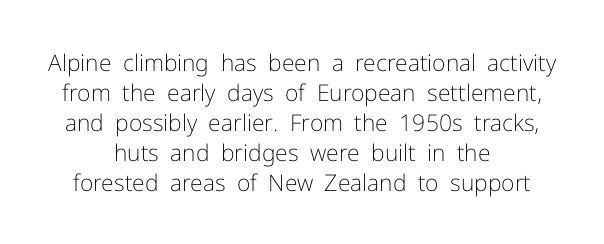
{"italic": "no", "bold": "no", "underline": "no", "align": "center", "line_spacing": "normal", "line_spacing_ratio": 1.3, "letter_spacing": "normal", "letter_spacing_em": 0.0, "glyph_px": 23}
